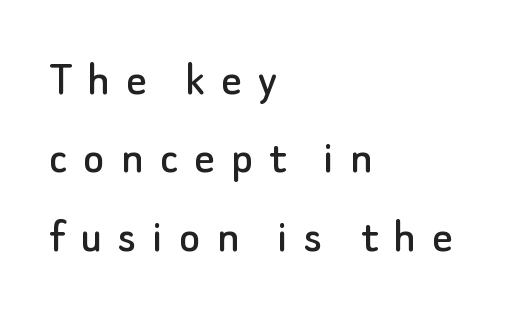
The image shows 50 px sans-serif type, upright; set left-aligned, normal line spacing (1.57x), unusually wide letter spacing (+0.32 em), not underlined; low stroke contrast and a small x-height.
